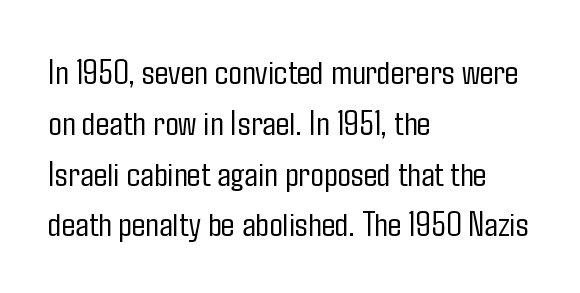
Characters follow at the spacing the type designer built in. The rag falls on the right side of this text block. Stroke terminals: plain, sans-serif. A roman cut, with each character standing at attention. The rendering uses a moderate line-height, typical for paragraphs. Underlining? Definitely not there.
